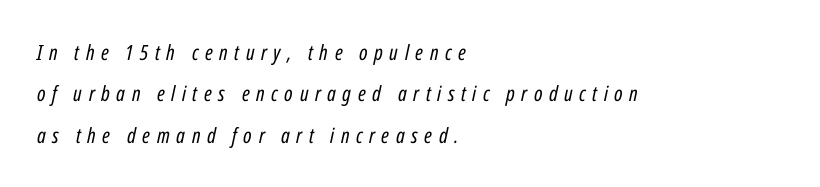
Q: Is the text bold? A: No.
Q: Is the text italic (slanted)? A: Yes, it leans right by about 12 degrees.
Q: Is the text underlined? A: No.
Q: How is the paragraph aligned? A: Left-aligned.
Q: Is the spacing between letters normal or unusually wide? A: Unusually wide.
Q: Is the spacing between lines tight, normal or loose? A: Loose.
